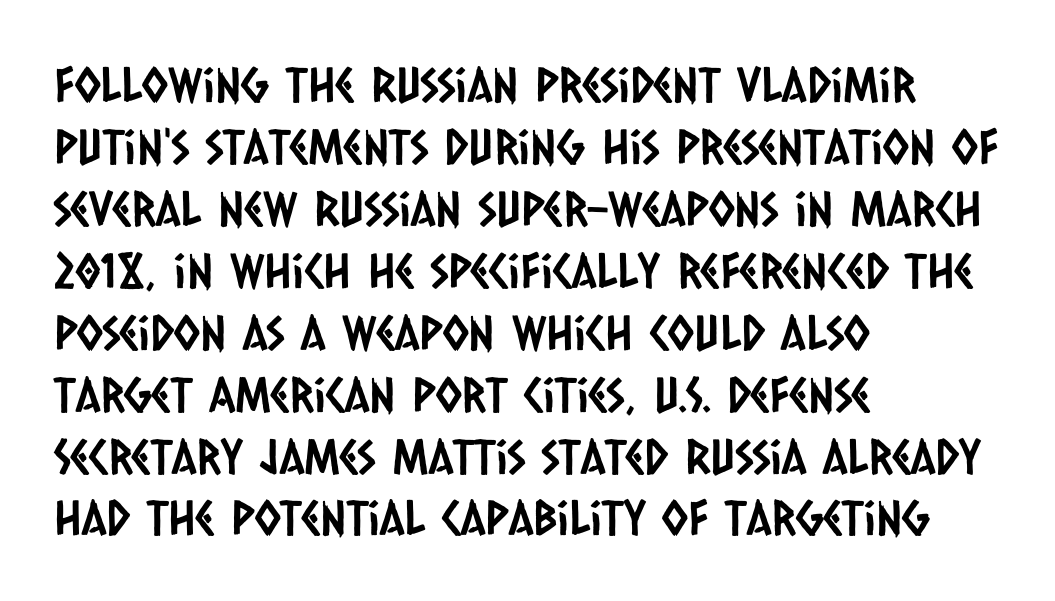
Q: Is the typeface a serif or a sans-serif typeface? A: Sans-serif.
Q: Is the text underlined? A: No.
Q: How is the paragraph aligned? A: Left-aligned.
Q: Is the spacing between letters normal or unusually wide? A: Normal.
Q: Is the spacing between lines tight, normal or loose? A: Normal.
Q: Width (condensed, normal, or wide)? A: Condensed.
Q: Stroke contrast? A: Low.
Q: x-height? A: Large.
Q: Monospaced? A: No.
